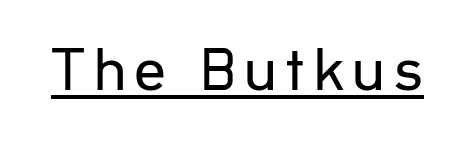
Vertical strokes here are truly vertical. Think standard paragraph weight, or any step lighter than that. You can see a thin bar hugging the bottom of the glyphs. Spacing verdict: proportional, widths tailored to each character. Note: no serifs on the glyphs.
